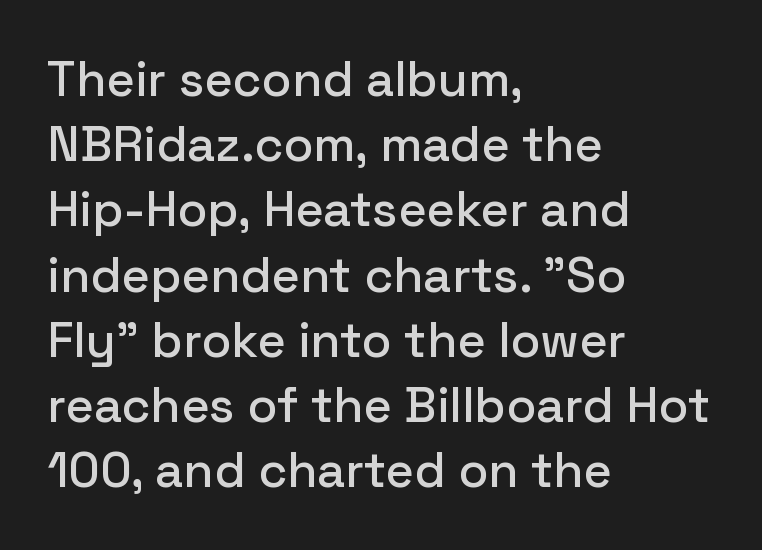
Q: Is the text italic (slanted)? A: No, it is upright.
Q: Is the typeface a serif or a sans-serif typeface? A: Sans-serif.
Q: Is the text underlined? A: No.
Q: How is the paragraph aligned? A: Left-aligned.
Q: Is the spacing between letters normal or unusually wide? A: Normal.
Q: Is the spacing between lines tight, normal or loose? A: Normal.
Q: Width (condensed, normal, or wide)? A: Normal.
Q: Stroke contrast? A: Low.
Q: x-height? A: Medium.
Q: Monospaced? A: No.
